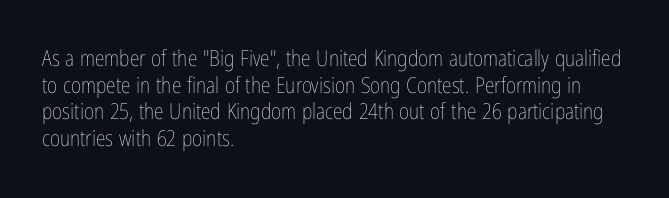
The face used here is rendered with its standard letterfit. The rag falls on the right side of this text block. The typeface has the unassuming heft of standard copy or less. Italic: no, the glyphs are upright roman.
